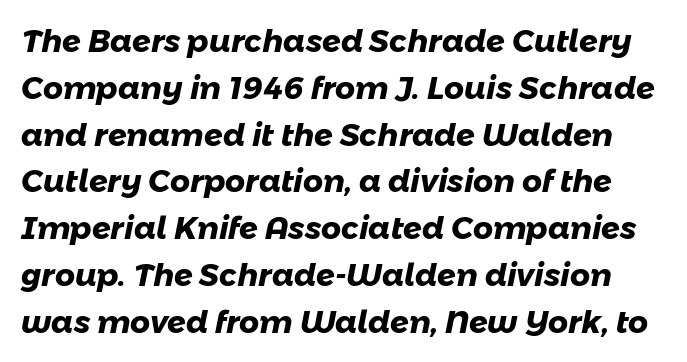
Q: Is the text bold? A: Yes.
Q: Is the typeface a serif or a sans-serif typeface? A: Sans-serif.
Q: Is the text underlined? A: No.
Q: Is the spacing between letters normal or unusually wide? A: Normal.
Q: Is the spacing between lines tight, normal or loose? A: Normal.
Q: Width (condensed, normal, or wide)? A: Normal.
Q: Stroke contrast? A: Low.
Q: x-height? A: Medium.
Q: Monospaced? A: No.
